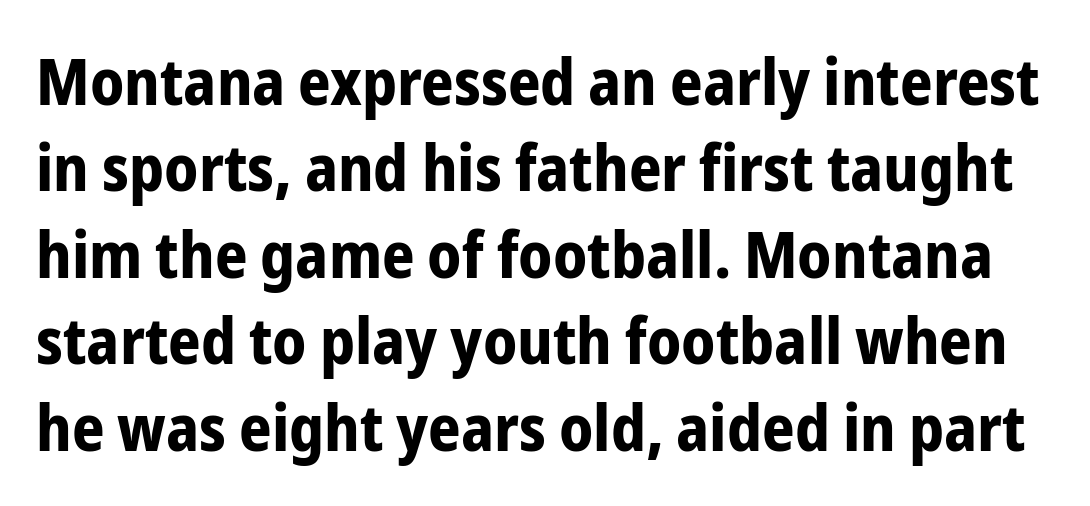
The image shows 64 px bold, condensed sans-serif type, upright; set normal line spacing (1.35x), normal letter spacing, not underlined; low stroke contrast and a medium x-height.
